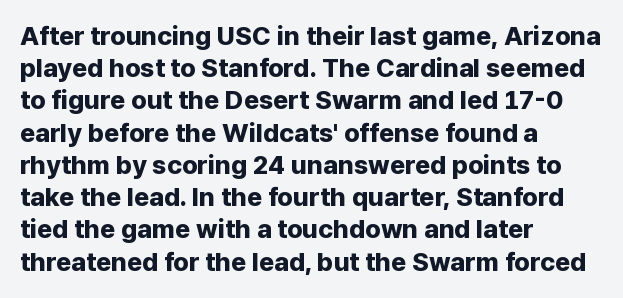
Descenders hang freely into open space. Rendered with straight, roman letterforms. The strokes are fattened all the way to bold. This rendering uses left alignment, leaving the right contour irregular.
